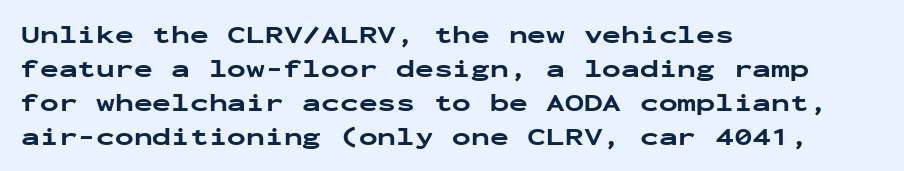
Just letters on the line, the space beneath them empty. No italicization has been applied; the sample stays upright. The rows are spaced the way most documents space them. The glyphs have the mass of a bold cut. Look at the tracking — it's just the regular setting, nothing added. Each line starts at the same left margin while the right side varies.
